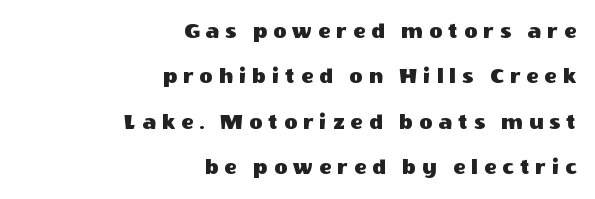
Quick note: interline space is abundant. Check under the words: just untouched page. This is the regular roman posture of the typeface. Reading down the block, your eye finds every line finishing at a fixed right position. Does extra space separate the letters? Yes, quite a lot of it.
